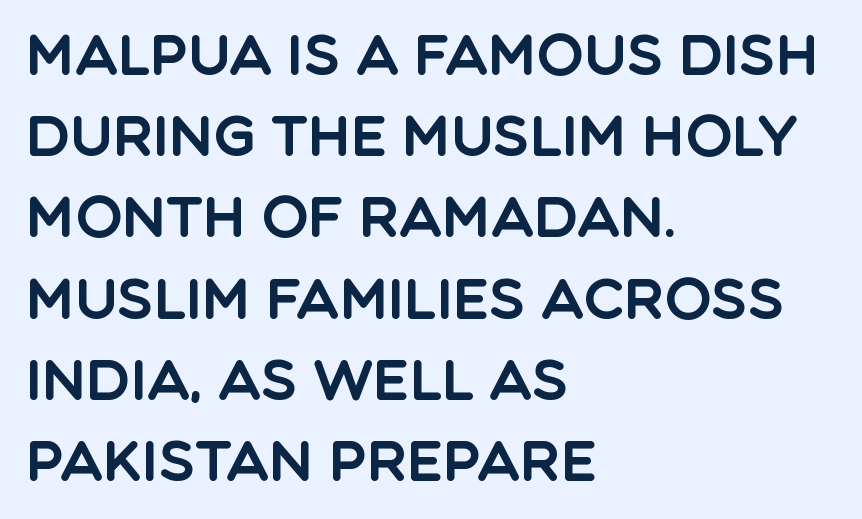
Q: Is the text italic (slanted)? A: No, it is upright.
Q: Is the typeface a serif or a sans-serif typeface? A: Sans-serif.
Q: Is the text underlined? A: No.
Q: How is the paragraph aligned? A: Left-aligned.
Q: Is the spacing between letters normal or unusually wide? A: Normal.
Q: Is the spacing between lines tight, normal or loose? A: Normal.
Q: Width (condensed, normal, or wide)? A: Normal.
Q: x-height? A: Large.
Q: Monospaced? A: No.
